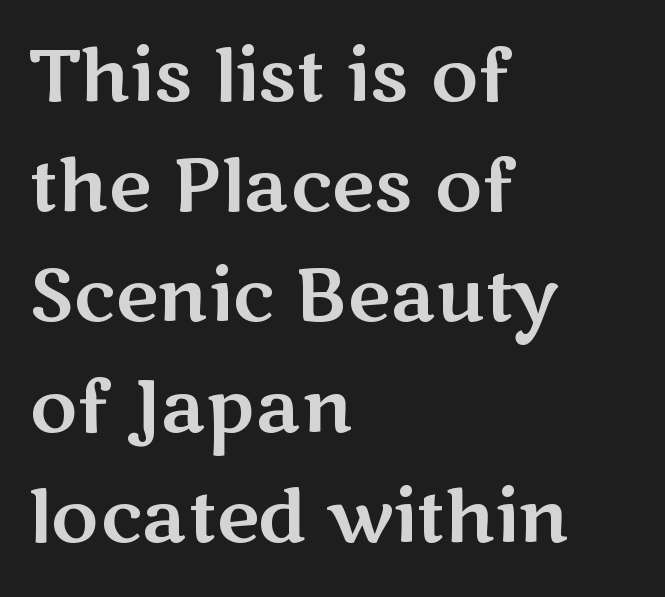
Each letter keeps its own natural width here, so spacing adapts to shape. The ragged edge is on the right, which tells us the setting is flush left. This block has exactly the height ordinary leading produces. It's the straight-up-and-down kind of type. The rendering keeps characters at their native spacing. What kind of face is this? One without serifs — a sans.
